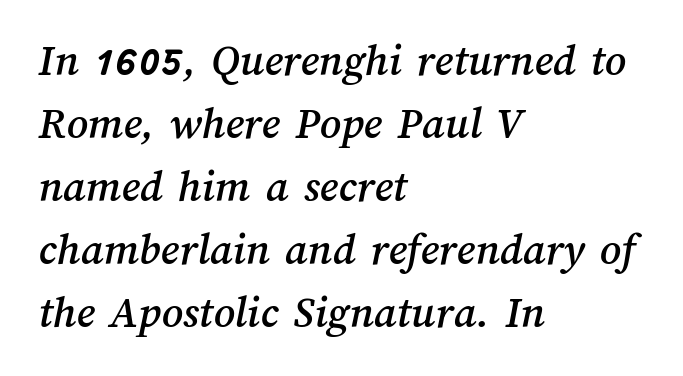
Typeset ragged right — the left edge is the straight one. Regular leading. The space beneath each line is pristine and unruled. Think of a printed novel: that variable character pitch is what you see here.
